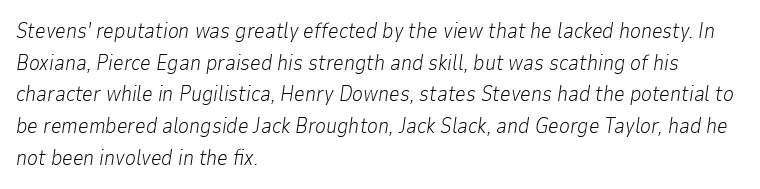
The image shows 21 px text type, italic (leaning right); set left-aligned, normal line spacing (1.51x), normal letter spacing, not underlined.
